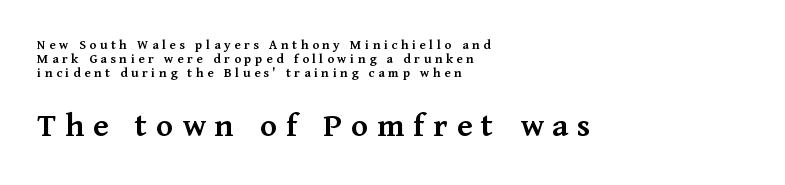
Just letters on the line, the space beneath them empty. Note the varied advance widths — an 'i' is clearly narrower than an 'm'. Caption: semibold face, moderately heavy strokes. A student would call this left alignment; a typographer would say flush left, rag right. The gaps between neighbouring characters are conspicuously large. The leading is snug, giving the passage a crowded texture.
